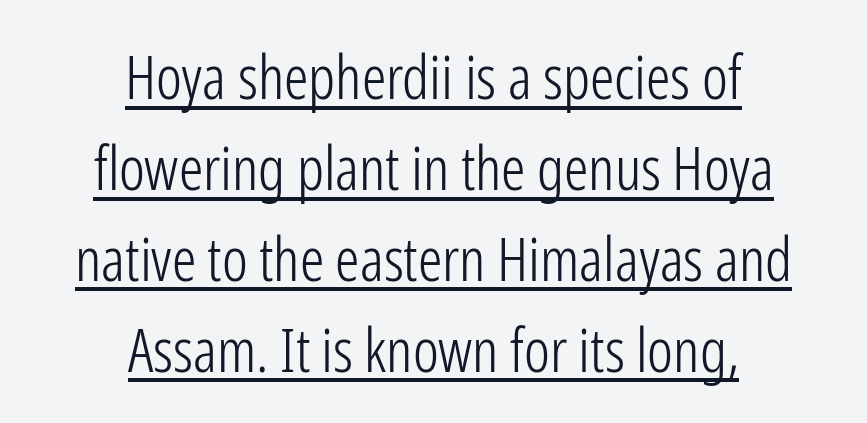
The rendering shows plain stroke endings on the letterforms — a sans-serif design. Is there an underline? Yes — a line sits under the letters. The lines sit at an ordinary, default distance from one another. Every row of glyphs is offset so its center matches the block's center. A light-to-regular cut is what we see here.
